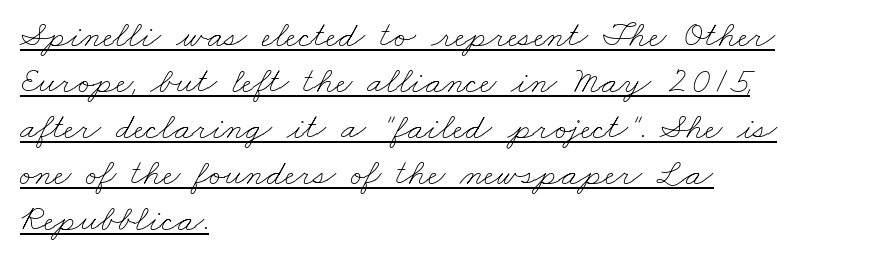
The image shows 37 px thin, wide type; set left-aligned, line spacing 1.24x, normal letter spacing, underlined; low stroke contrast and a small x-height.
